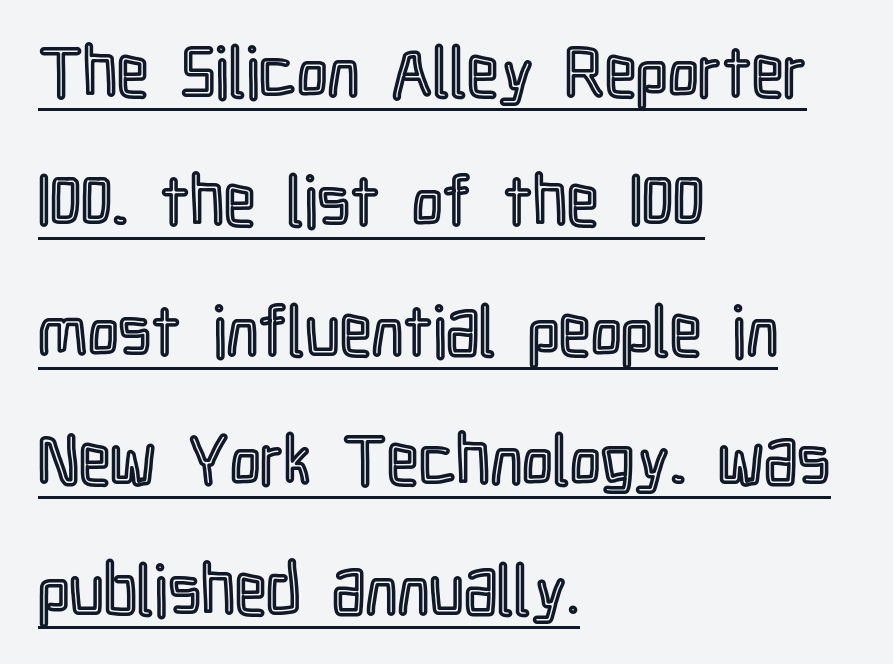
The image shows 70 px condensed type, upright; set left-aligned, line spacing 1.85x, normal letter spacing, underlined; a medium x-height.
